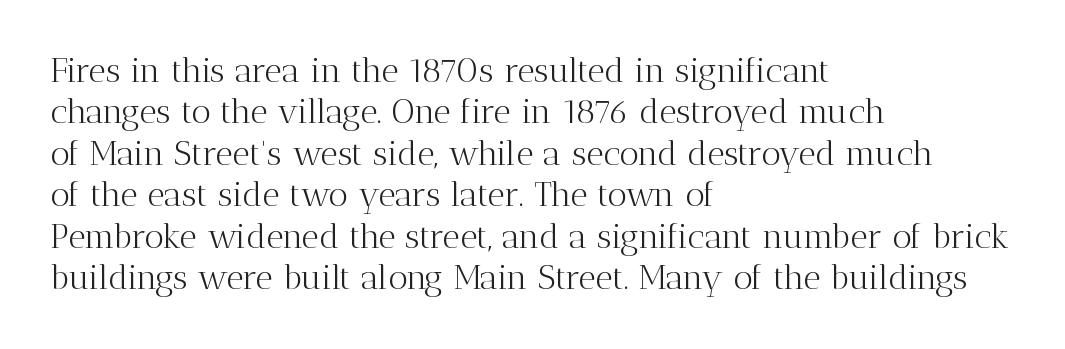
Is the block centered? No — it sits flush against the left margin. The horizontal fit of the characters is conventional and even. Descenders hang freely into open space. Typographically, this falls in the serif category. Posture: vertical. Is this a fixed-width face? No — the glyphs have proportional, varying widths.
